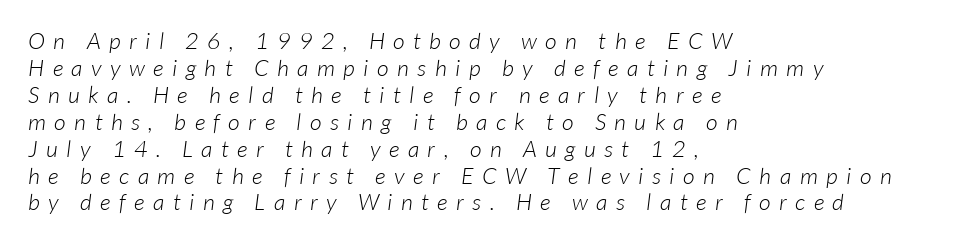
Q: Is the text bold? A: No.
Q: Is the text underlined? A: No.
Q: How is the paragraph aligned? A: Left-aligned.
Q: Is the spacing between letters normal or unusually wide? A: Unusually wide.
